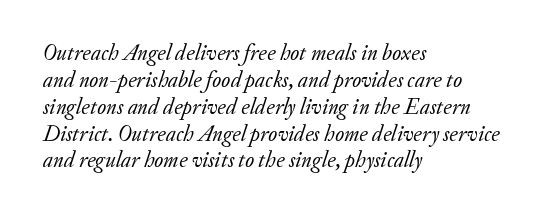
{"italic": "yes", "lean": "right", "slant_degrees": 20, "bold": "no", "underline": "no", "align": "left", "line_spacing_ratio": 1.22, "letter_spacing": "normal", "letter_spacing_em": 0.0, "glyph_px": 22}
